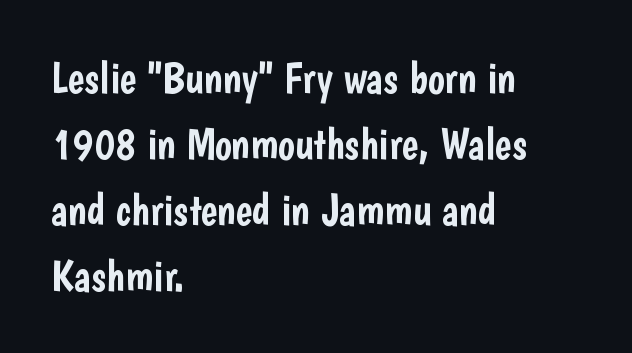
The image shows 44 px condensed sans-serif type, upright; set left-aligned, normal line spacing (1.5x), normal letter spacing, not underlined; low stroke contrast and a medium x-height.
